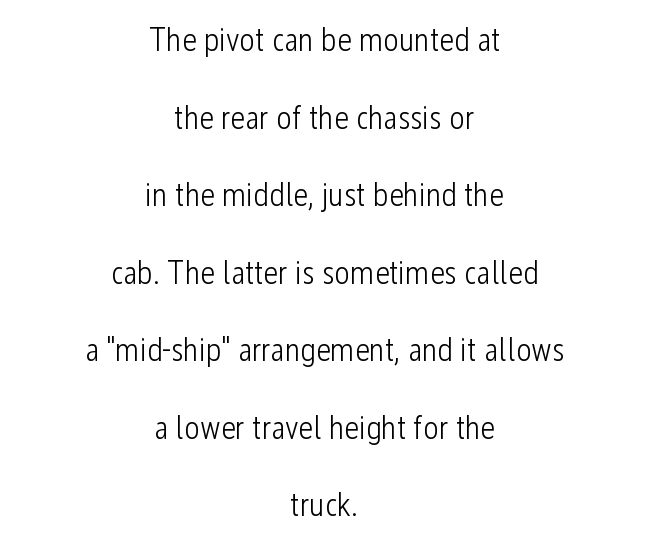
{"serif": "no", "italic": "no", "bold": "no", "weight": "light", "width": "condensed", "stroke_contrast": "low", "x_height": "medium", "monospaced": "no", "underline": "no", "align": "center", "line_spacing": "loose", "line_spacing_ratio": 2.35, "letter_spacing": "normal", "letter_spacing_em": 0.0, "glyph_px": 33}
